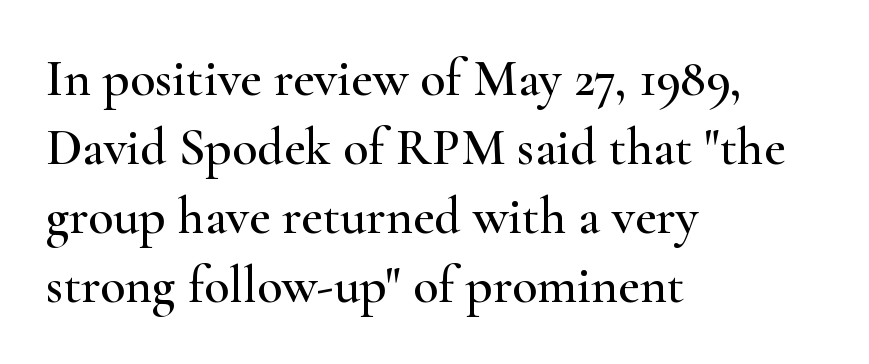
Q: Is the text italic (slanted)? A: No, it is upright.
Q: Is the typeface a serif or a sans-serif typeface? A: Serif.
Q: Is the text underlined? A: No.
Q: How is the paragraph aligned? A: Left-aligned.
Q: Is the spacing between letters normal or unusually wide? A: Normal.
Q: Is the spacing between lines tight, normal or loose? A: Normal.
Q: Width (condensed, normal, or wide)? A: Wide.
Q: Stroke contrast? A: High.
Q: x-height? A: Small.
Q: Monospaced? A: No.
